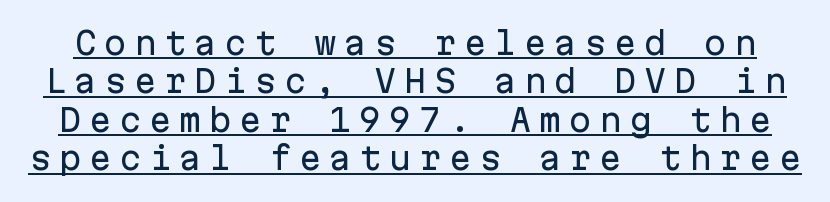
Q: Is the text italic (slanted)? A: No, it is upright.
Q: Is the typeface a serif or a sans-serif typeface? A: Sans-serif.
Q: Is the text underlined? A: Yes.
Q: Is the spacing between letters normal or unusually wide? A: Unusually wide.
Q: Is the spacing between lines tight, normal or loose? A: Normal.
Q: Width (condensed, normal, or wide)? A: Normal.
Q: Stroke contrast? A: Low.
Q: x-height? A: Medium.
Q: Monospaced? A: Yes.
